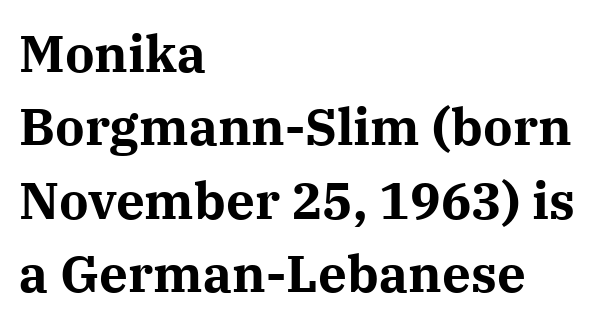
The typeface chosen for these lines features serifs. You'd pick this weight for a headline — it's a proper bold. Here the designer chose a conventional face with non-uniform glyph widths. Reading down the column, the eye jumps a familiar distance to each next line. Casual observation: everything's shoved over to the left. The area under the type is left untouched.
